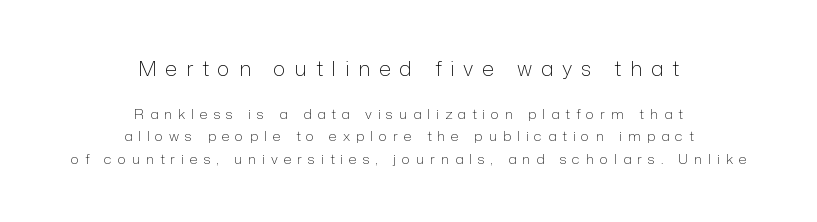
Q: Is the text bold? A: No.
Q: Is the text italic (slanted)? A: No, it is upright.
Q: Is the text underlined? A: No.
Q: How is the paragraph aligned? A: Centered.
Q: Is the spacing between letters normal or unusually wide? A: Unusually wide.
Q: Is the spacing between lines tight, normal or loose? A: Normal.
Q: Which block of text is set in a larger size, the first (top) or the second (bottom)? A: The first (top) one.
